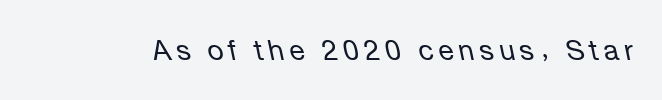
Q: Is the text bold? A: No.
Q: Is the text italic (slanted)? A: Yes, it leans left by about 12 degrees.
Q: Is the text underlined? A: No.
Q: Width (condensed, normal, or wide)? A: Normal.
Q: Stroke contrast? A: Low.
Q: x-height? A: Medium.
Q: Monospaced? A: No.
